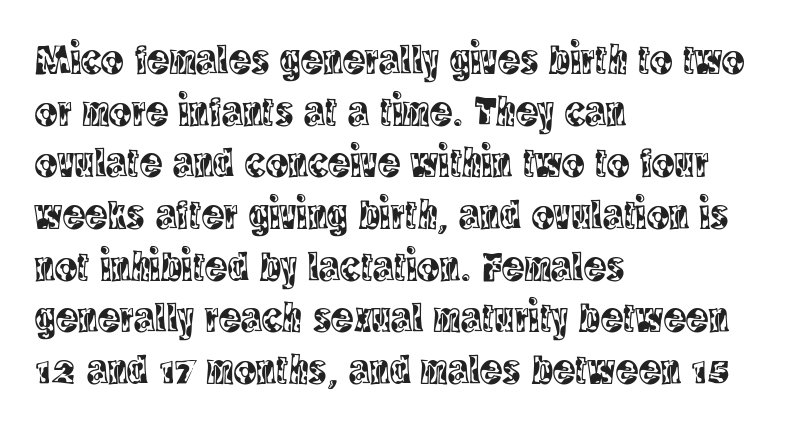
The image shows 42 px condensed serif type, upright; set left-aligned, line spacing 1.23x, normal letter spacing, not underlined; a large x-height.
